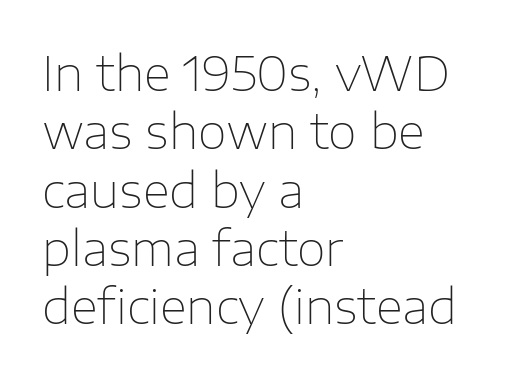
{"serif": "no", "italic": "no", "bold": "no", "weight": "thin", "width": "normal", "stroke_contrast": "low", "x_height": "medium", "monospaced": "no", "underline": "no", "align": "left", "line_spacing_ratio": 1.24, "letter_spacing": "normal", "letter_spacing_em": 0.0, "glyph_px": 47}
